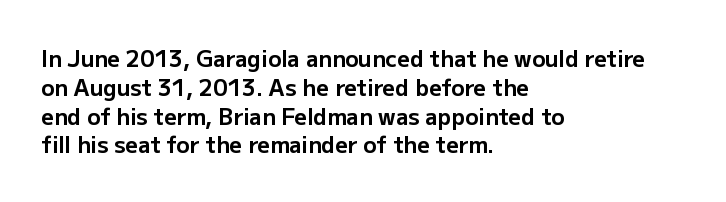
The rows are spaced the way most documents space them. Its strokes are broad and dark, the hallmark of bold type. Posture: upright roman. A bare baseline throughout the passage.
